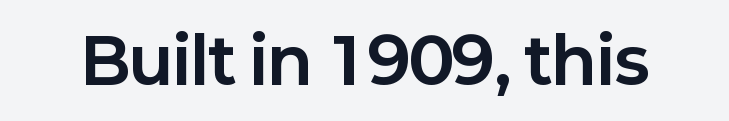
{"serif": "no", "italic": "no", "bold": "yes", "weight": "bold", "width": "normal", "stroke_contrast": "low", "x_height": "medium", "monospaced": "no", "underline": "no", "letter_spacing": "normal", "letter_spacing_em": 0.0, "glyph_px": 63}
